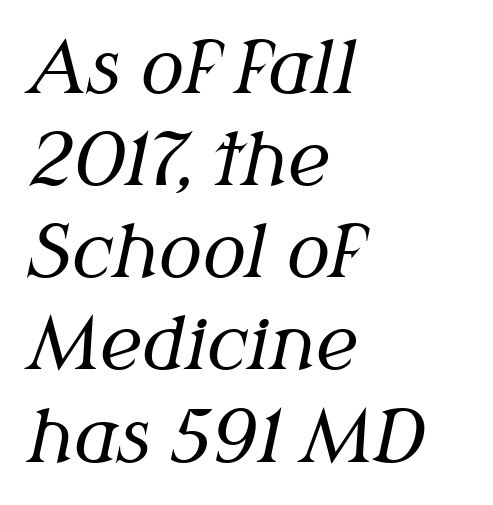
The image shows 72 px regular-weight serif type, italic (leaning right); set left-aligned, normal line spacing (1.28x), normal letter spacing, not underlined; medium stroke contrast and a medium x-height.
